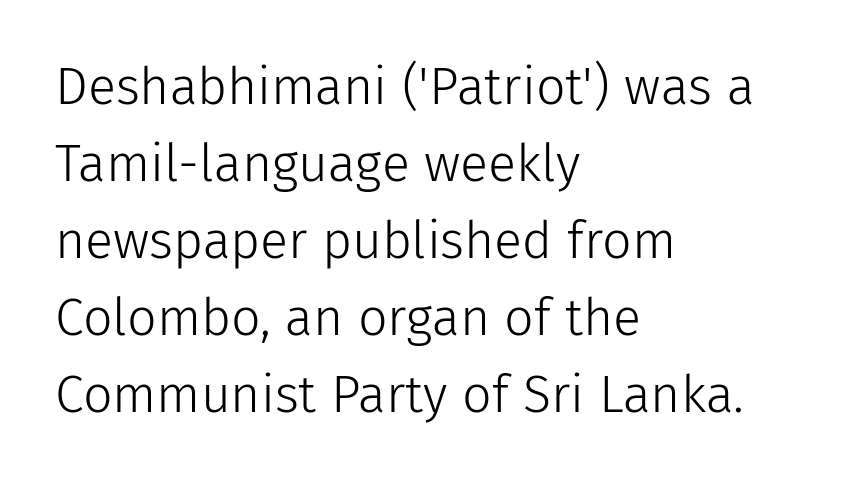
Proportional: the letters do not fall into vertical columns. Quick note: interline space is typical. Does the type have serifs? No, each stem ends abruptly. These lines keep a tight, regular rhythm from letter to letter.
